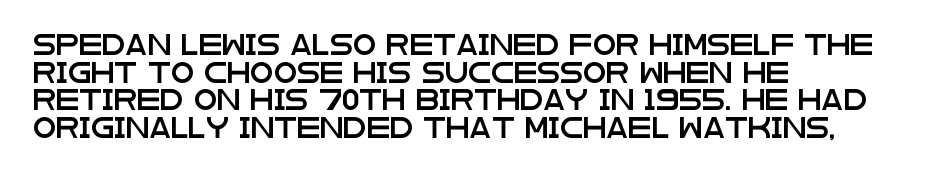
Line starts are locked; line ends wander. Leading matches the norm, producing a regular column. Characters remain perfectly vertical along every line. The area under the type is left untouched. Caption: standard tracking, unaltered.
